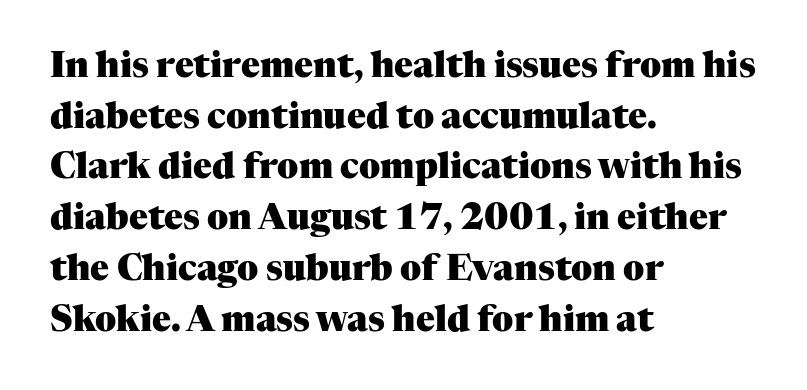
The image shows 35 px heavy serif type, upright; set left-aligned, normal line spacing (1.45x), normal letter spacing, not underlined; medium stroke contrast and a medium x-height.
